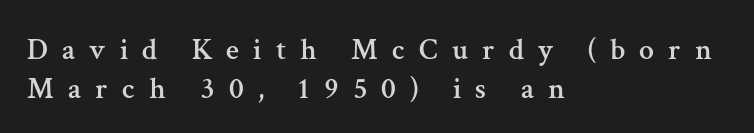
{"serif": "yes", "italic": "no", "width": "normal", "stroke_contrast": "medium", "x_height": "medium", "monospaced": "no", "underline": "no", "align": "left", "line_spacing": "normal", "line_spacing_ratio": 1.3, "letter_spacing": "wide", "letter_spacing_em": 0.47, "glyph_px": 30}
